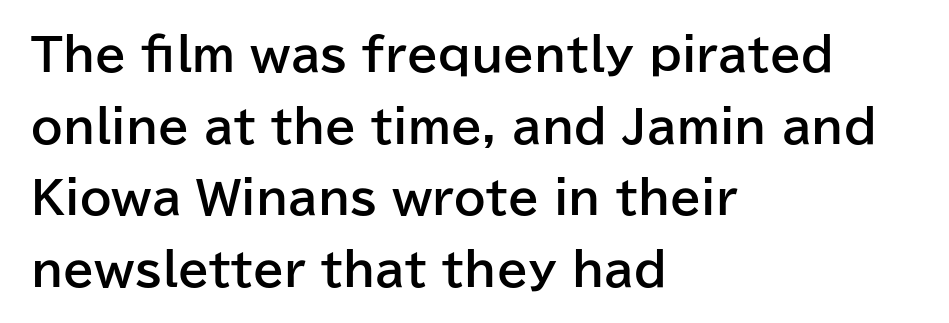
{"serif": "no", "italic": "no", "bold": "yes", "weight": "bold", "width": "normal", "stroke_contrast": "low", "x_height": "medium", "monospaced": "no", "underline": "no", "align": "left", "line_spacing": "normal", "line_spacing_ratio": 1.59, "letter_spacing": "normal", "letter_spacing_em": 0.0, "glyph_px": 45}
